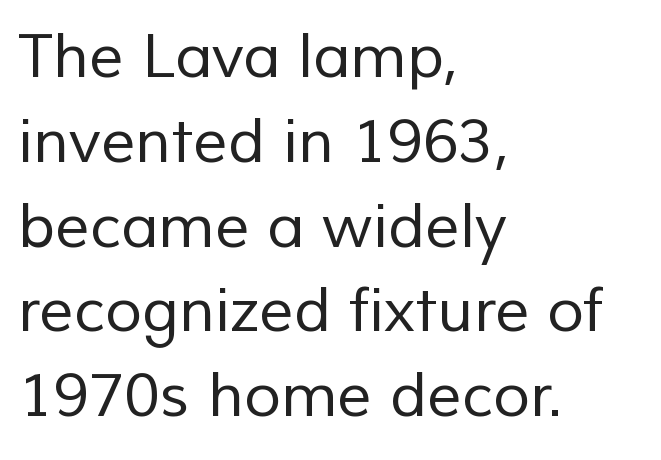
Line beginnings align vertically; line endings do not. You can tell from the bare stems that sans-serif type was used. The passage shown is typed in a proportional face where columns would drift. Short note: letters normally spaced. The strokes are not fattened; the text isn't bold. Has an underline been added? It has not.
